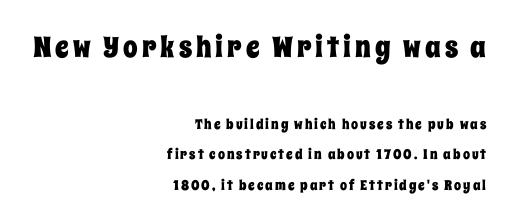
The image shows 29 px condensed type, upright; set right-aligned, loose line spacing (2.19x), not underlined; the first (top) block is 2.07x larger; low stroke contrast and a large x-height.
